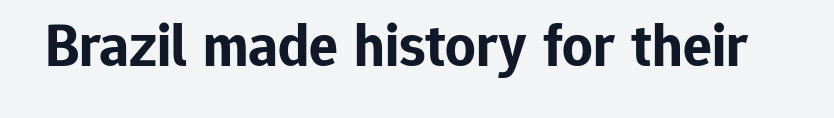
The image shows 60 px bold sans-serif type, upright; set normal letter spacing, not underlined; low stroke contrast and a medium x-height.
